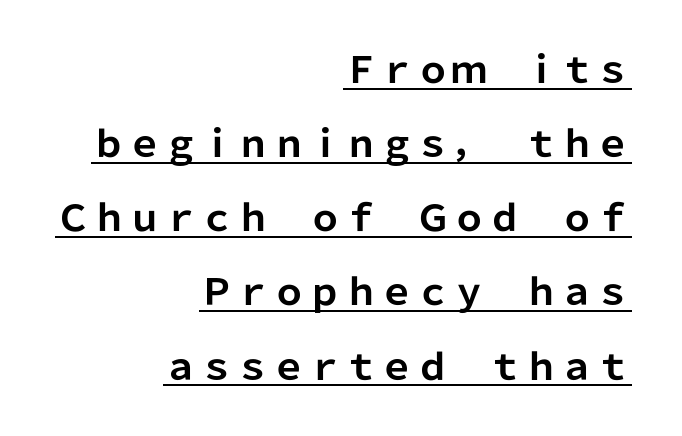
Q: Is the text bold? A: Yes.
Q: Is the text italic (slanted)? A: No, it is upright.
Q: Is the typeface a serif or a sans-serif typeface? A: Sans-serif.
Q: Is the text underlined? A: Yes.
Q: How is the paragraph aligned? A: Right-aligned.
Q: Is the spacing between letters normal or unusually wide? A: Normal.
Q: Is the spacing between lines tight, normal or loose? A: Loose.
Q: Width (condensed, normal, or wide)? A: Normal.
Q: Stroke contrast? A: Low.
Q: x-height? A: Medium.
Q: Monospaced? A: No.
